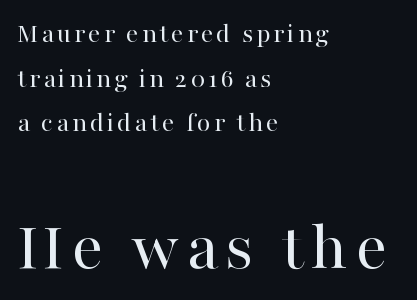
The image shows 70 px regular-weight serif type, upright; set left-aligned, normal line spacing (1.59x), not underlined; the second (bottom) block is 2.5x larger; high stroke contrast and a medium x-height.
